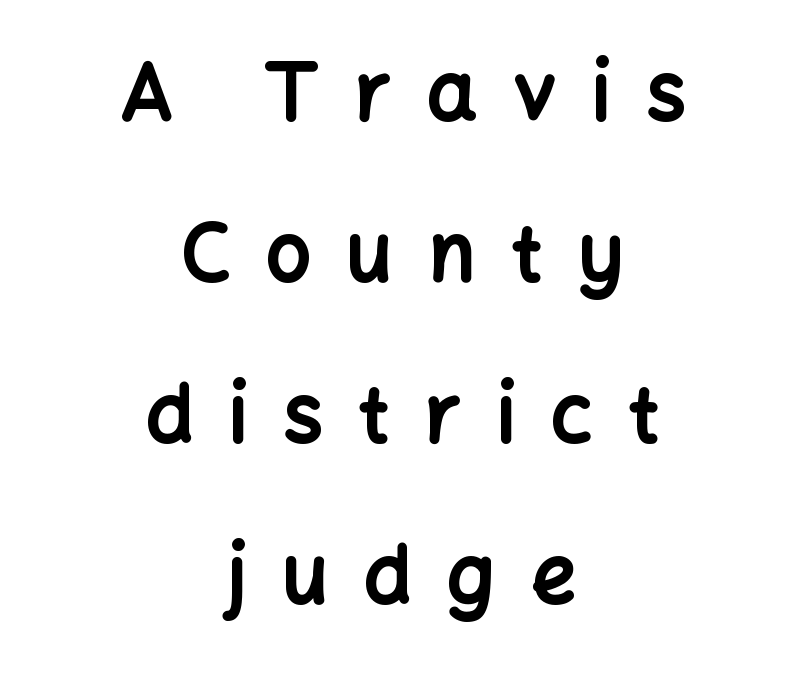
{"serif": "no", "italic": "no", "bold": "yes", "weight": "bold", "width": "normal", "stroke_contrast": "low", "x_height": "medium", "monospaced": "no", "underline": "no", "align": "center", "line_spacing": "loose", "line_spacing_ratio": 2.04, "letter_spacing": "wide", "letter_spacing_em": 0.45, "glyph_px": 79}
